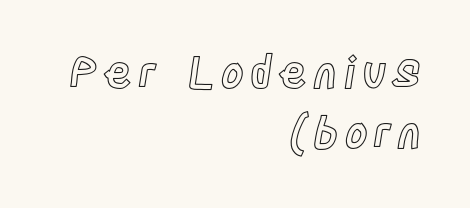
Notice how descenders clear the ascenders below comfortably — that's standard leading. This sample has the flowing, uneven cadence of proportional lettering. Unmarked baselines from the first word to the last. Caption: multi-line text, flush right, ragged left.
